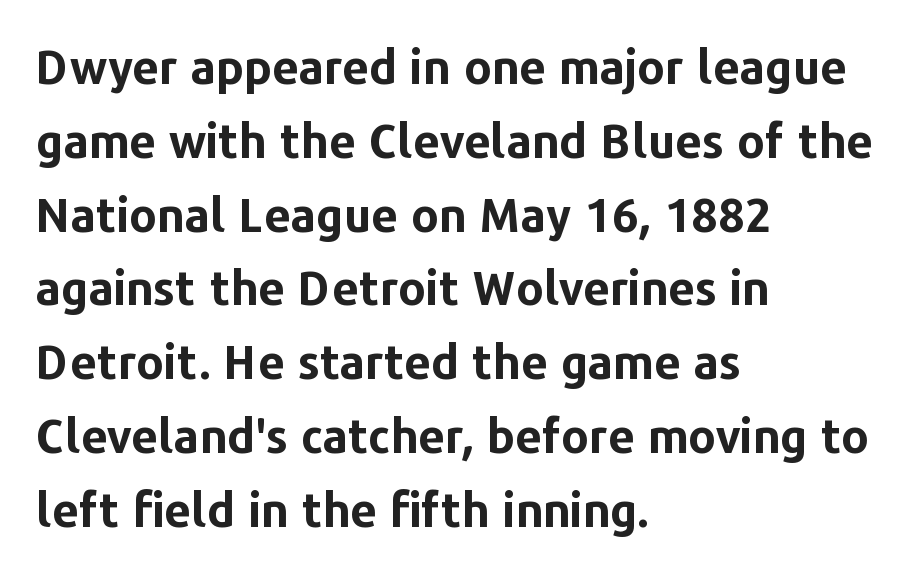
Q: Is the text bold? A: Yes.
Q: Is the text italic (slanted)? A: No, it is upright.
Q: Is the typeface a serif or a sans-serif typeface? A: Sans-serif.
Q: Is the text underlined? A: No.
Q: How is the paragraph aligned? A: Left-aligned.
Q: Is the spacing between letters normal or unusually wide? A: Normal.
Q: Is the spacing between lines tight, normal or loose? A: Normal.
Q: Width (condensed, normal, or wide)? A: Normal.
Q: Stroke contrast? A: Low.
Q: x-height? A: Medium.
Q: Monospaced? A: No.
